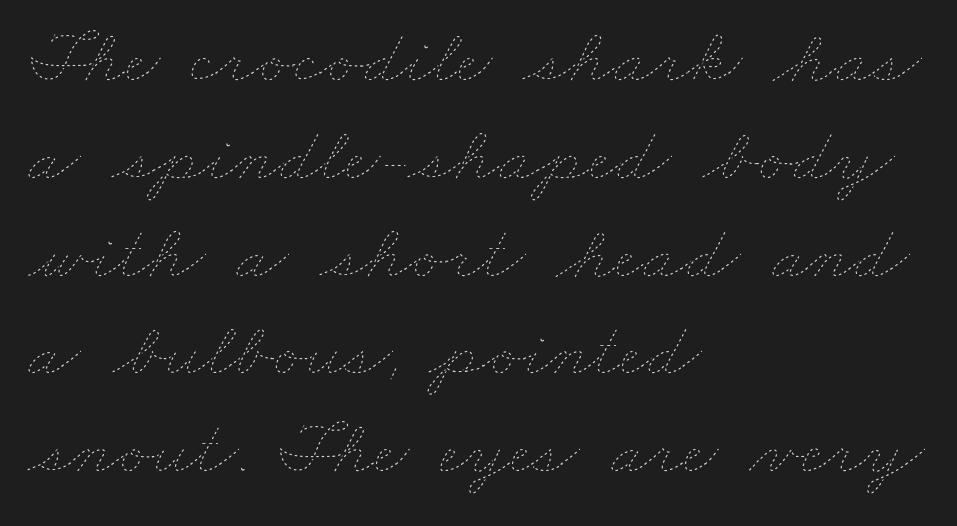
Normally led — the rows are evenly, conventionally spaced. Think of a printed novel: that variable character pitch is what you see here. The weight would be labelled regular, book, light, or lighter still. The strip under each line holds only bare page. Is the block centered? No — it sits flush against the left margin. This rendering leaves character spacing at its baseline value.
